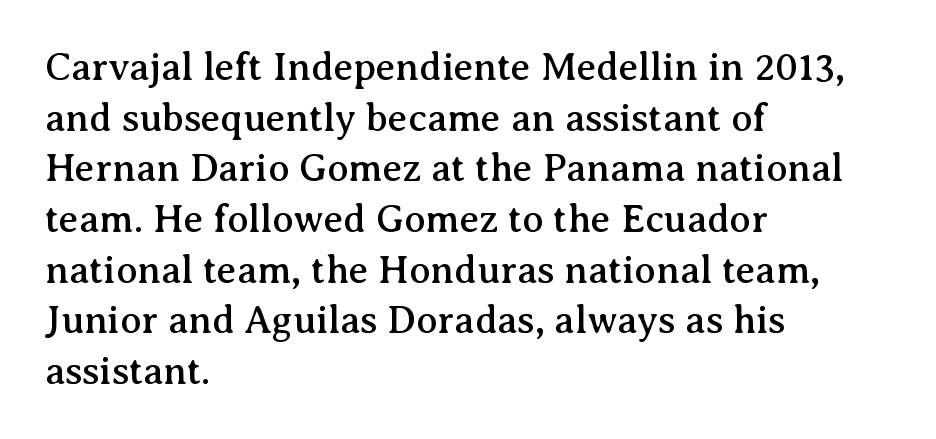
The image shows 39 px serif type, upright; set left-aligned, normal line spacing (1.3x), normal letter spacing, not underlined; medium stroke contrast and a medium x-height.
